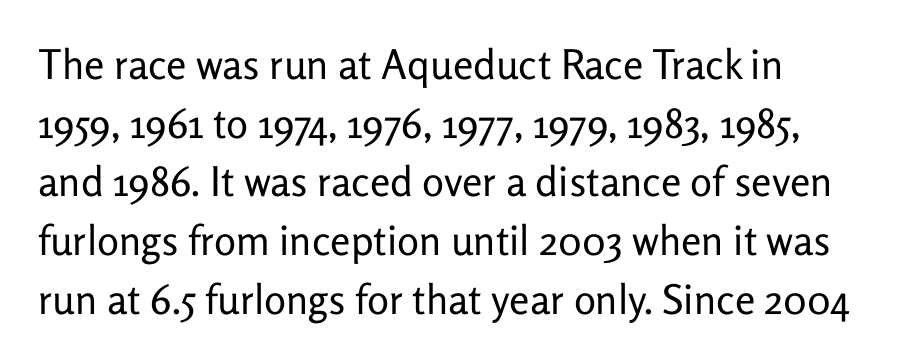
Q: Is the text bold? A: No.
Q: Is the text italic (slanted)? A: No, it is upright.
Q: Is the typeface a serif or a sans-serif typeface? A: Sans-serif.
Q: Is the text underlined? A: No.
Q: Is the spacing between letters normal or unusually wide? A: Normal.
Q: Is the spacing between lines tight, normal or loose? A: Normal.
Q: Width (condensed, normal, or wide)? A: Normal.
Q: Stroke contrast? A: Low.
Q: x-height? A: Medium.
Q: Monospaced? A: No.
